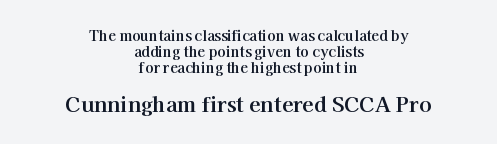
{"italic": "no", "underline": "no", "align": "center", "line_spacing": "tight", "line_spacing_ratio": 1.15, "letter_spacing": "normal", "letter_spacing_em": 0.0, "larger_block": "second", "size_ratio": 1.5, "glyph_px": 21}
